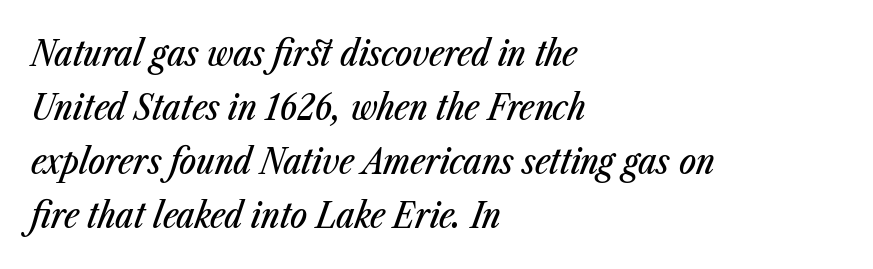
{"italic": "yes", "lean": "right", "slant_degrees": 23, "width": "condensed", "stroke_contrast": "low", "x_height": "medium", "monospaced": "no", "underline": "no", "align": "left", "line_spacing": "normal", "line_spacing_ratio": 1.5, "letter_spacing": "normal", "letter_spacing_em": 0.0, "glyph_px": 36}
